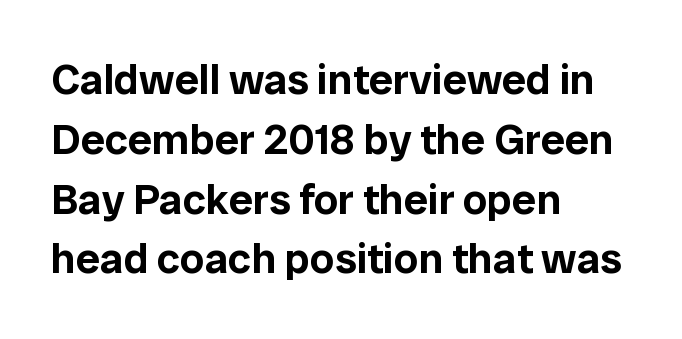
Q: Is the text italic (slanted)? A: No, it is upright.
Q: Is the typeface a serif or a sans-serif typeface? A: Sans-serif.
Q: Is the text underlined? A: No.
Q: How is the paragraph aligned? A: Left-aligned.
Q: Is the spacing between letters normal or unusually wide? A: Normal.
Q: Is the spacing between lines tight, normal or loose? A: Normal.
Q: Width (condensed, normal, or wide)? A: Normal.
Q: Stroke contrast? A: Low.
Q: x-height? A: Medium.
Q: Monospaced? A: No.
